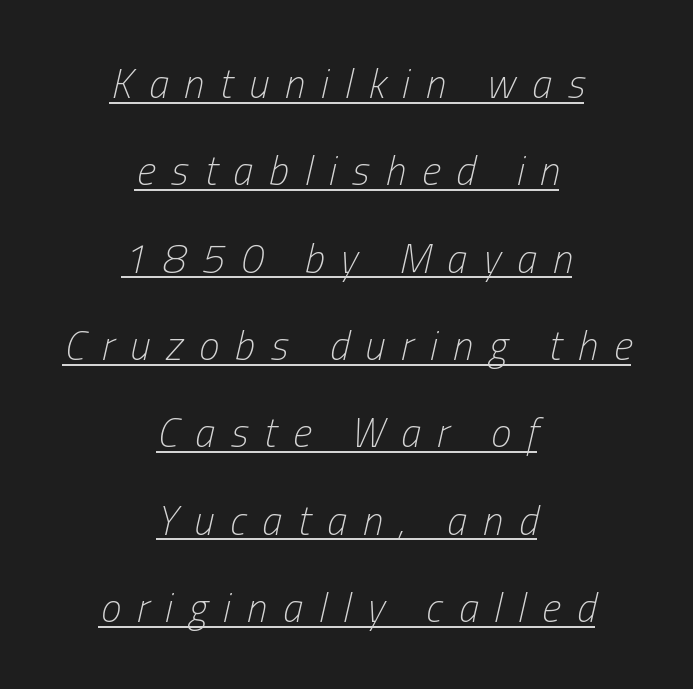
Q: Is the text bold? A: No.
Q: Is the text italic (slanted)? A: Yes, it leans right by about 13 degrees.
Q: Is the text underlined? A: Yes.
Q: How is the paragraph aligned? A: Centered.
Q: Is the spacing between letters normal or unusually wide? A: Unusually wide.
Q: Is the spacing between lines tight, normal or loose? A: Loose.
Q: Width (condensed, normal, or wide)? A: Condensed.
Q: Stroke contrast? A: Low.
Q: x-height? A: Medium.
Q: Monospaced? A: No.
